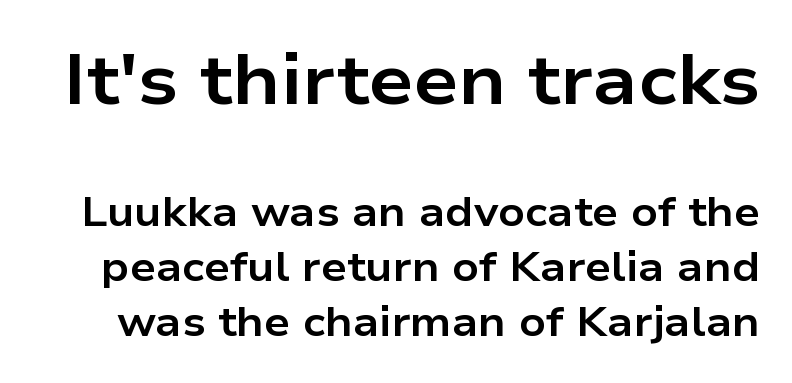
Q: Is the text bold? A: Yes.
Q: Is the text italic (slanted)? A: No, it is upright.
Q: Is the typeface a serif or a sans-serif typeface? A: Sans-serif.
Q: Is the text underlined? A: No.
Q: Is the spacing between letters normal or unusually wide? A: Normal.
Q: Is the spacing between lines tight, normal or loose? A: Normal.
Q: Which block of text is set in a larger size, the first (top) or the second (bottom)? A: The first (top) one.
Q: Width (condensed, normal, or wide)? A: Wide.
Q: Stroke contrast? A: Low.
Q: x-height? A: Medium.
Q: Monospaced? A: No.
